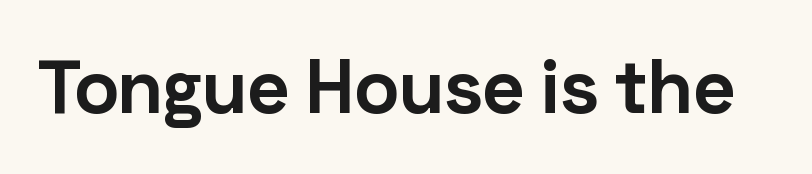
The image shows 76 px bold sans-serif type, upright; set normal letter spacing, not underlined; low stroke contrast and a medium x-height.
